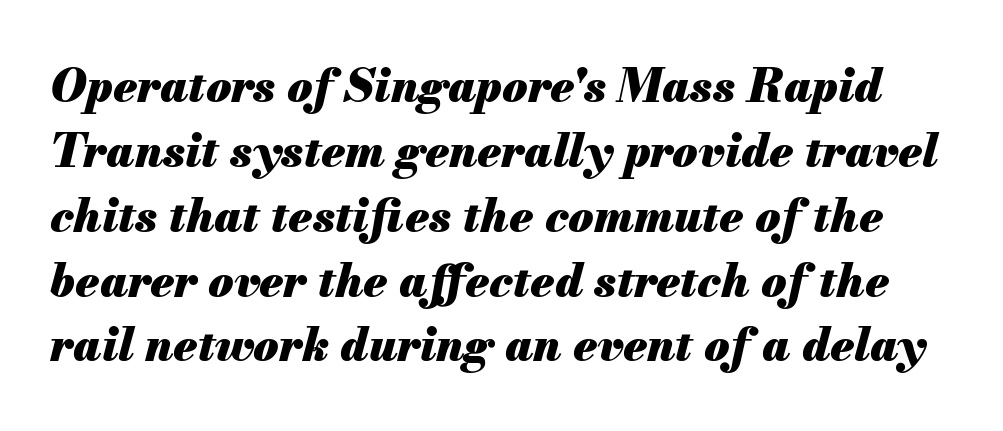
The image shows 46 px heavy type, italic (leaning right); set normal line spacing (1.41x), normal letter spacing, not underlined; medium stroke contrast and a small x-height.
